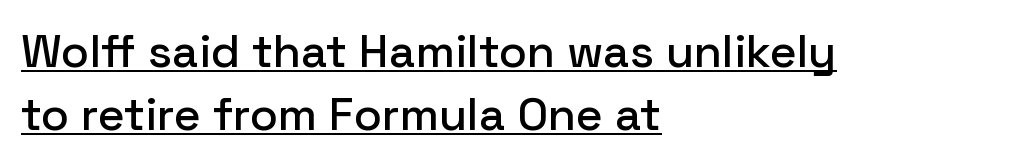
Q: Is the text italic (slanted)? A: No, it is upright.
Q: Is the typeface a serif or a sans-serif typeface? A: Sans-serif.
Q: Is the text underlined? A: Yes.
Q: How is the paragraph aligned? A: Left-aligned.
Q: Is the spacing between letters normal or unusually wide? A: Normal.
Q: Is the spacing between lines tight, normal or loose? A: Normal.
Q: Width (condensed, normal, or wide)? A: Normal.
Q: Stroke contrast? A: Low.
Q: x-height? A: Medium.
Q: Monospaced? A: No.
